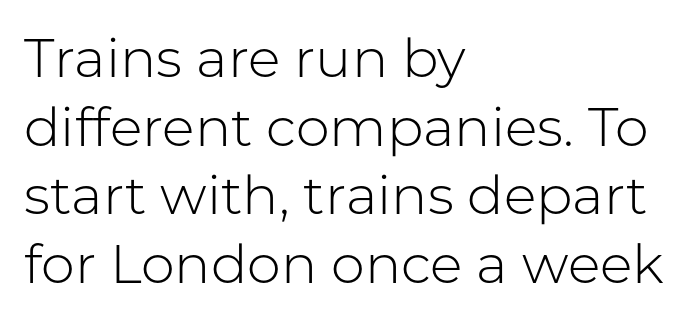
{"serif": "no", "italic": "no", "bold": "no", "weight": "light", "width": "normal", "stroke_contrast": "low", "x_height": "medium", "monospaced": "no", "underline": "no", "align": "left", "line_spacing": "normal", "line_spacing_ratio": 1.27, "letter_spacing": "normal", "letter_spacing_em": 0.0, "glyph_px": 54}
